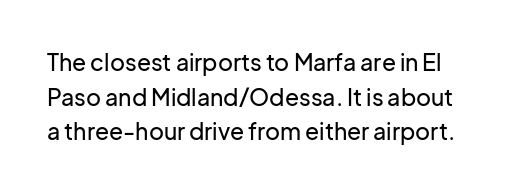
{"italic": "no", "underline": "no", "line_spacing": "normal", "line_spacing_ratio": 1.51, "letter_spacing": "normal", "letter_spacing_em": 0.0, "glyph_px": 23}
